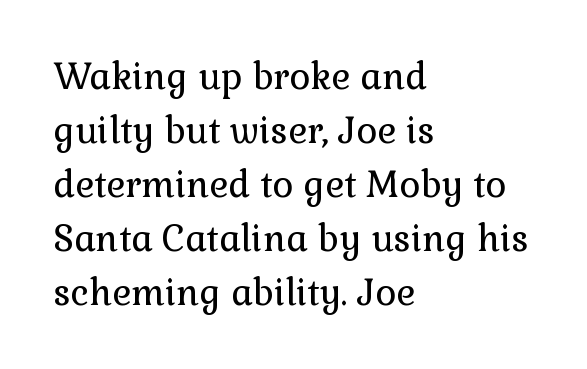
{"serif": "yes", "italic": "no", "bold": "no", "weight": "regular", "width": "normal", "stroke_contrast": "low", "x_height": "medium", "monospaced": "no", "underline": "no", "align": "left", "line_spacing": "normal", "line_spacing_ratio": 1.5, "letter_spacing": "normal", "letter_spacing_em": 0.0, "glyph_px": 36}
